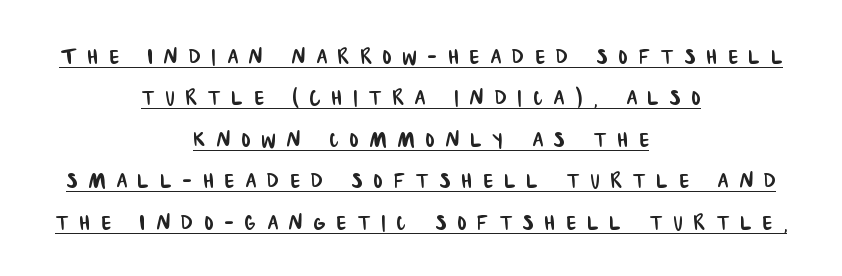
Q: Is the typeface a serif or a sans-serif typeface? A: Sans-serif.
Q: Is the text underlined? A: Yes.
Q: How is the paragraph aligned? A: Centered.
Q: Is the spacing between letters normal or unusually wide? A: Unusually wide.
Q: Is the spacing between lines tight, normal or loose? A: Normal.
Q: Width (condensed, normal, or wide)? A: Condensed.
Q: Stroke contrast? A: Low.
Q: x-height? A: Large.
Q: Monospaced? A: No.
